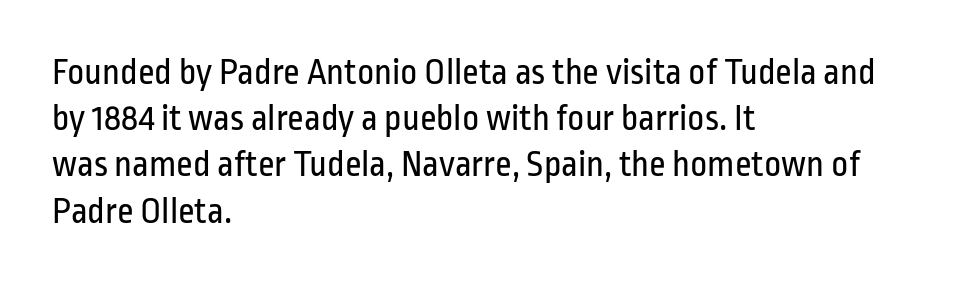
Horizontally, the lines are justified to the leading edge only. The axis of the letterforms is exactly vertical. The rows are spaced the way most documents space them. The letters advance in unequal steps, a hallmark of proportional type. Characters follow at the spacing the type designer built in. Serifs: no, the terminals of the letterforms are clean.
